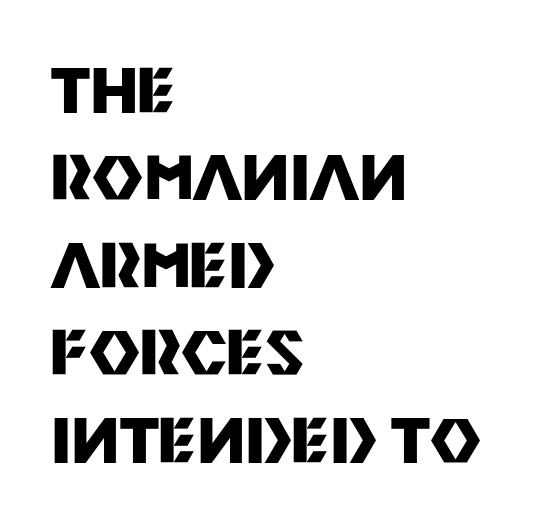
Q: Is the text bold? A: Yes.
Q: Is the text italic (slanted)? A: No, it is upright.
Q: Is the typeface a serif or a sans-serif typeface? A: Sans-serif.
Q: Is the text underlined? A: No.
Q: How is the paragraph aligned? A: Left-aligned.
Q: Is the spacing between letters normal or unusually wide? A: Normal.
Q: Is the spacing between lines tight, normal or loose? A: Normal.
Q: Width (condensed, normal, or wide)? A: Normal.
Q: Stroke contrast? A: Medium.
Q: x-height? A: Large.
Q: Monospaced? A: No.
